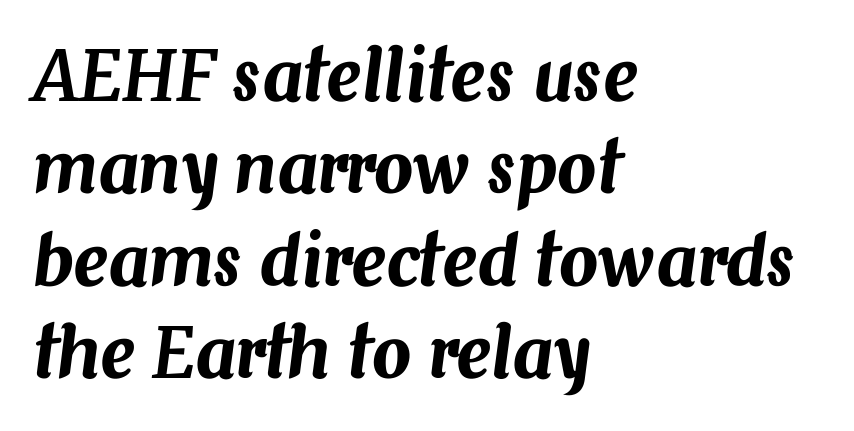
{"italic": "yes", "lean": "right", "slant_degrees": 7, "width": "normal", "stroke_contrast": "medium", "x_height": "medium", "monospaced": "no", "underline": "no", "align": "left", "line_spacing": "normal", "line_spacing_ratio": 1.34, "letter_spacing": "normal", "letter_spacing_em": 0.0, "glyph_px": 69}
